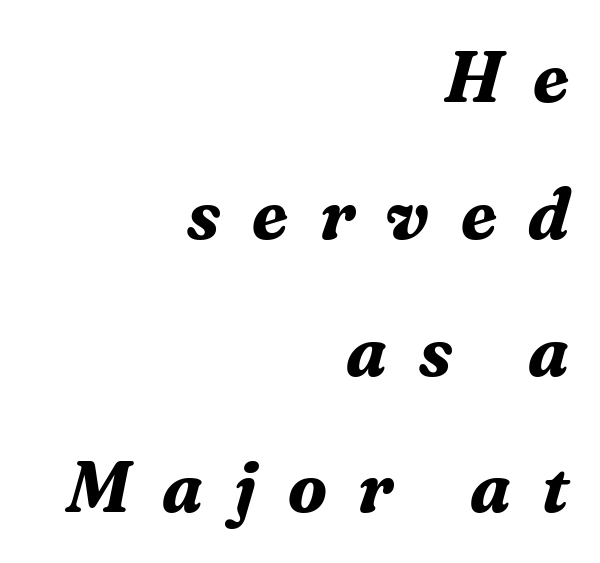
{"serif": "yes", "italic": "yes", "lean": "right", "slant_degrees": 16, "bold": "yes", "weight": "bold", "width": "normal", "stroke_contrast": "medium", "x_height": "medium", "monospaced": "no", "underline": "no", "align": "right", "line_spacing": "loose", "line_spacing_ratio": 1.9, "letter_spacing": "wide", "letter_spacing_em": 0.44, "glyph_px": 72}
